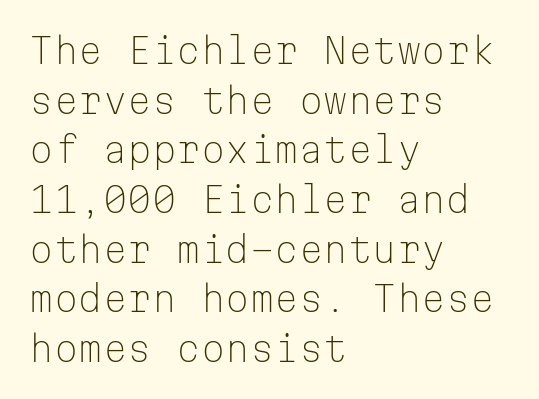
Q: Is the text bold? A: No.
Q: Is the text italic (slanted)? A: No, it is upright.
Q: Is the typeface a serif or a sans-serif typeface? A: Sans-serif.
Q: Is the text underlined? A: No.
Q: How is the paragraph aligned? A: Left-aligned.
Q: Is the spacing between letters normal or unusually wide? A: Normal.
Q: Is the spacing between lines tight, normal or loose? A: Normal.
Q: Width (condensed, normal, or wide)? A: Normal.
Q: Stroke contrast? A: Low.
Q: x-height? A: Medium.
Q: Monospaced? A: Yes.
